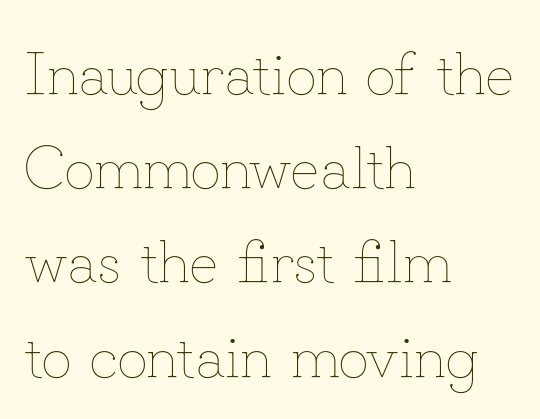
The image shows 60 px thin type, upright; set left-aligned, normal line spacing (1.57x), normal letter spacing, not underlined; low stroke contrast and a small x-height.
